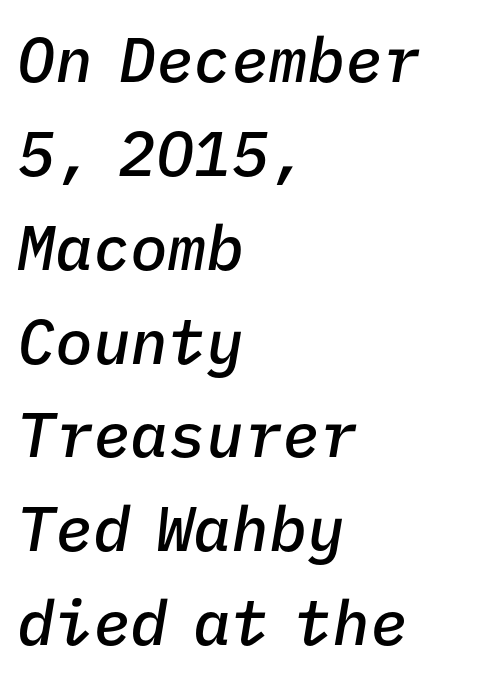
{"italic": "yes", "lean": "right", "slant_degrees": 9, "bold": "semi", "weight": "semibold", "width": "normal", "stroke_contrast": "low", "x_height": "medium", "monospaced": "yes", "underline": "no", "align": "left", "line_spacing": "normal", "line_spacing_ratio": 1.49, "letter_spacing": "normal", "letter_spacing_em": 0.0, "glyph_px": 63}
